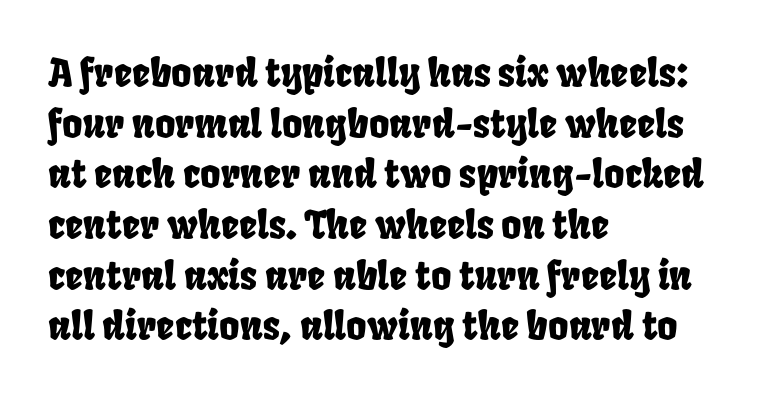
Q: Is the text underlined? A: No.
Q: How is the paragraph aligned? A: Left-aligned.
Q: Is the spacing between letters normal or unusually wide? A: Normal.
Q: Is the spacing between lines tight, normal or loose? A: Normal.
Q: Width (condensed, normal, or wide)? A: Condensed.
Q: Stroke contrast? A: Low.
Q: x-height? A: Large.
Q: Monospaced? A: No.
